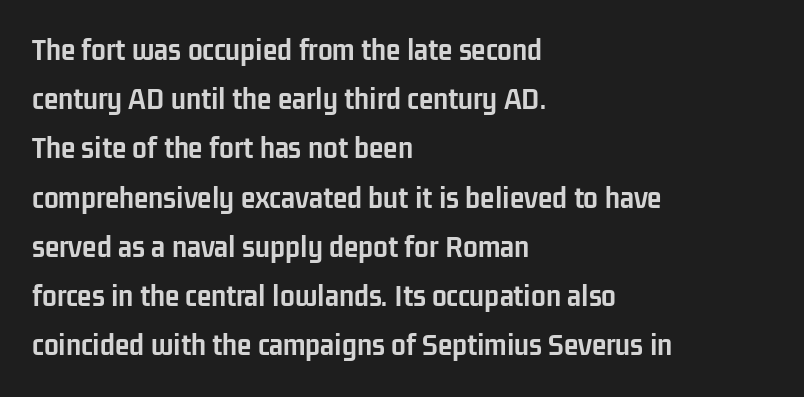
The passage shown is typeset with a sans-serif family. Nobody drew a line under any word here. Left-aligned paragraph, ragged on the right. Leading matches the norm, producing a regular column.
